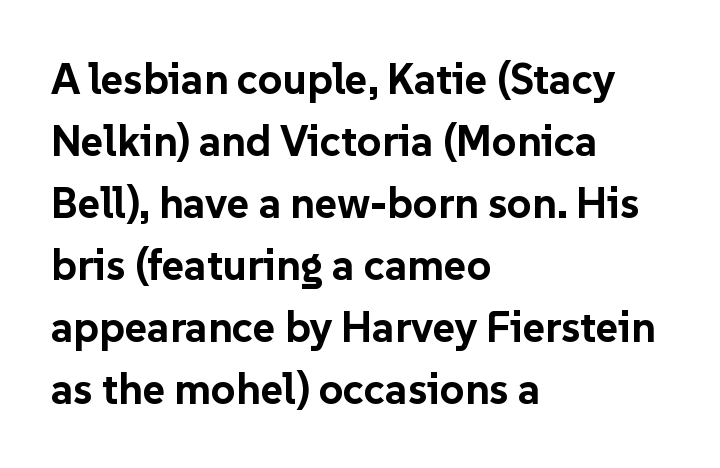
A classic flush-left, rag-right setting is used for this passage. Quick note: underline off. These lines are rendered in a variable-pitch font. Thick stems and heavy bowls — unmistakably bold. Rows of type keep a routine distance in the vertical direction.
